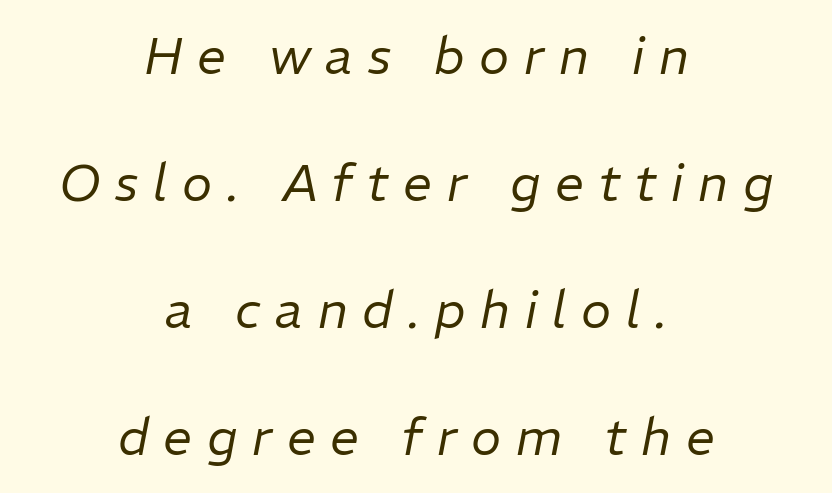
These lines stand farther apart than default settings would place them. Stroke thickness stays within the range of a standard reading face or lighter. Teacher's note: observe the equal gaps on both sides — that is centered alignment. Display-style spreading of the glyphs; the letterfit is very open.
